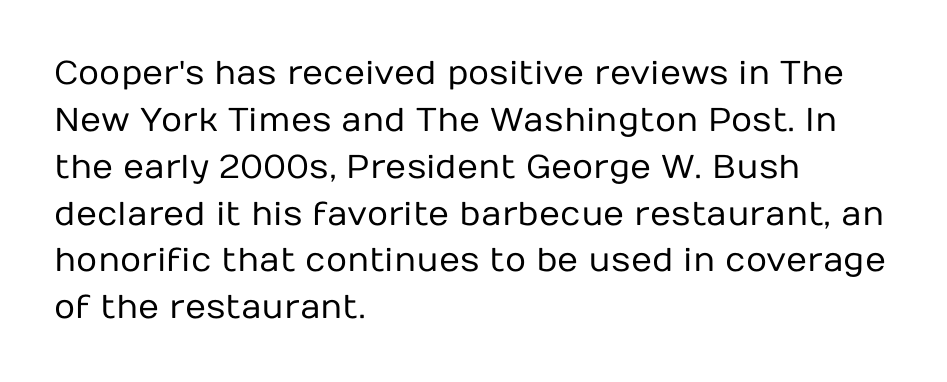
Q: Is the text bold? A: No.
Q: Is the text italic (slanted)? A: No, it is upright.
Q: Is the typeface a serif or a sans-serif typeface? A: Sans-serif.
Q: Is the text underlined? A: No.
Q: How is the paragraph aligned? A: Left-aligned.
Q: Is the spacing between letters normal or unusually wide? A: Normal.
Q: Is the spacing between lines tight, normal or loose? A: Normal.
Q: Width (condensed, normal, or wide)? A: Normal.
Q: Stroke contrast? A: Low.
Q: x-height? A: Medium.
Q: Monospaced? A: No.
